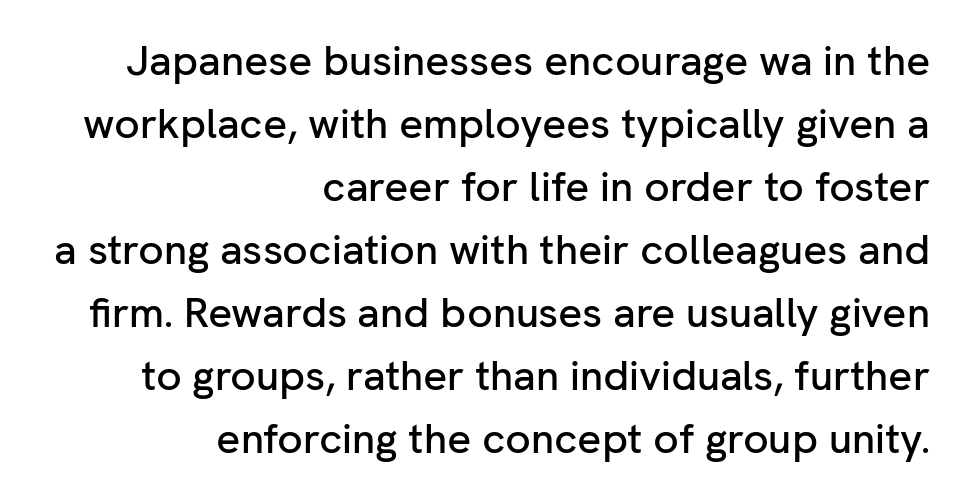
{"serif": "no", "italic": "no", "width": "normal", "stroke_contrast": "low", "x_height": "medium", "monospaced": "no", "underline": "no", "align": "right", "line_spacing": "normal", "line_spacing_ratio": 1.5, "letter_spacing": "normal", "letter_spacing_em": 0.0, "glyph_px": 42}
